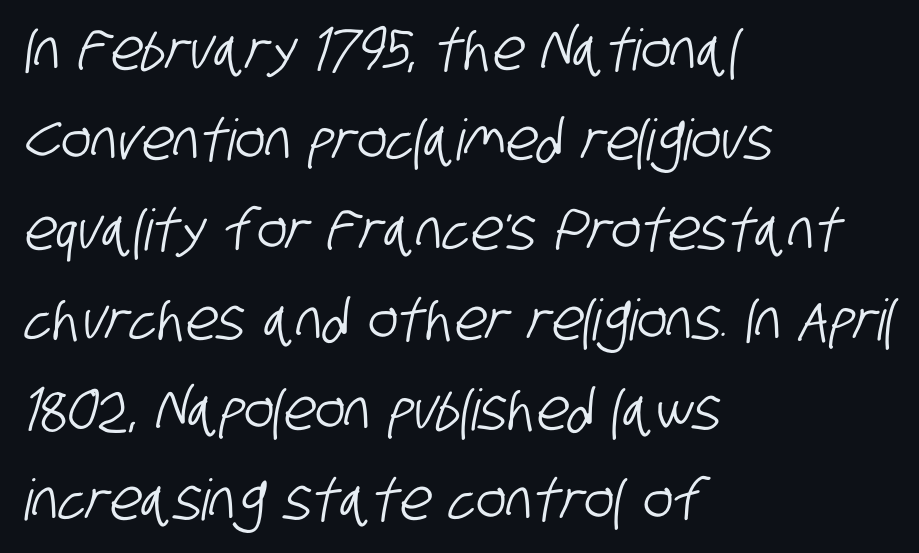
Q: Is the typeface a serif or a sans-serif typeface? A: Sans-serif.
Q: Is the text underlined? A: No.
Q: How is the paragraph aligned? A: Left-aligned.
Q: Is the spacing between letters normal or unusually wide? A: Normal.
Q: Is the spacing between lines tight, normal or loose? A: Normal.
Q: Width (condensed, normal, or wide)? A: Condensed.
Q: Stroke contrast? A: Low.
Q: x-height? A: Large.
Q: Monospaced? A: No.
